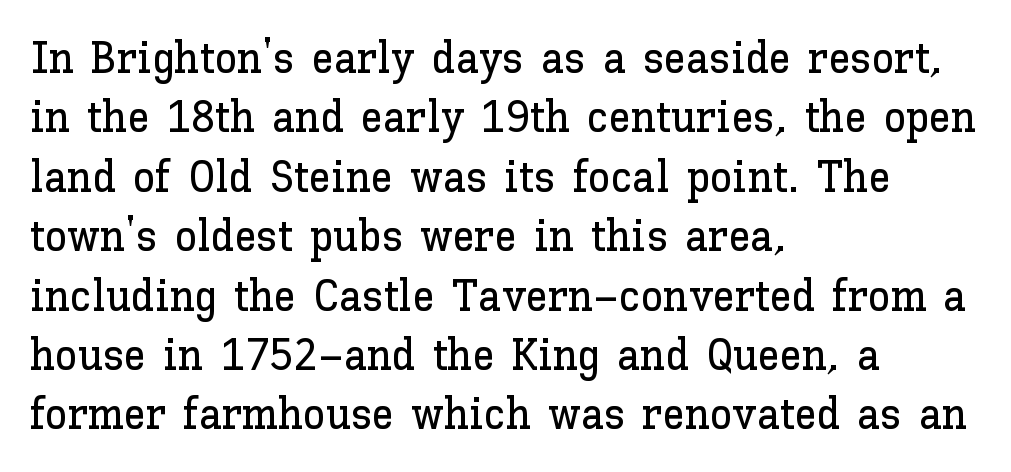
Italic: no, the glyphs are upright roman. Beneath every word, the page is bare. Reading down the block, your eye returns to a fixed left position each line. How would I describe the line gaps? Plain and ordinary. Is this a fixed-width face? No — the glyphs have proportional, varying widths.
